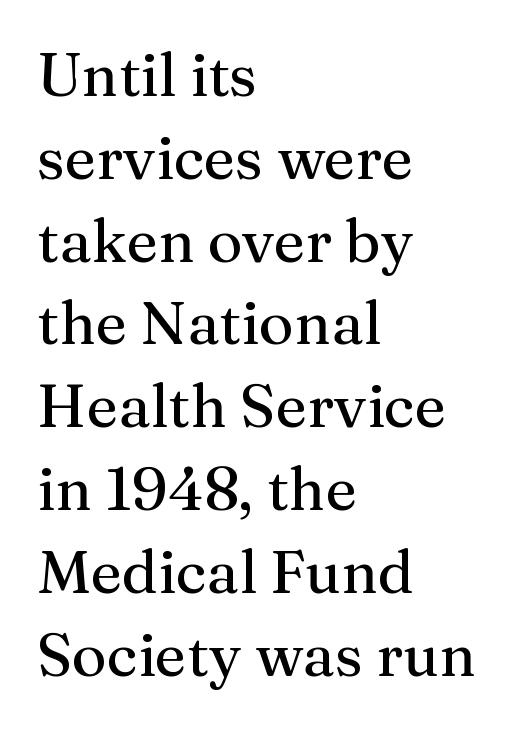
{"serif": "yes", "italic": "no", "width": "normal", "stroke_contrast": "medium", "x_height": "medium", "monospaced": "no", "underline": "no", "align": "left", "line_spacing": "normal", "line_spacing_ratio": 1.38, "letter_spacing": "normal", "letter_spacing_em": 0.0, "glyph_px": 60}
